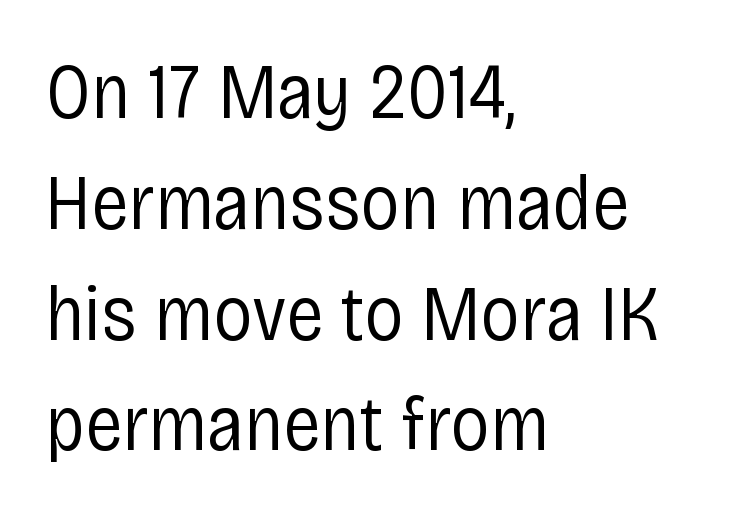
Q: Is the text bold? A: No.
Q: Is the text italic (slanted)? A: No, it is upright.
Q: Is the typeface a serif or a sans-serif typeface? A: Sans-serif.
Q: Is the text underlined? A: No.
Q: How is the paragraph aligned? A: Left-aligned.
Q: Is the spacing between letters normal or unusually wide? A: Normal.
Q: Is the spacing between lines tight, normal or loose? A: Normal.
Q: Width (condensed, normal, or wide)? A: Condensed.
Q: Stroke contrast? A: Low.
Q: x-height? A: Large.
Q: Monospaced? A: No.
